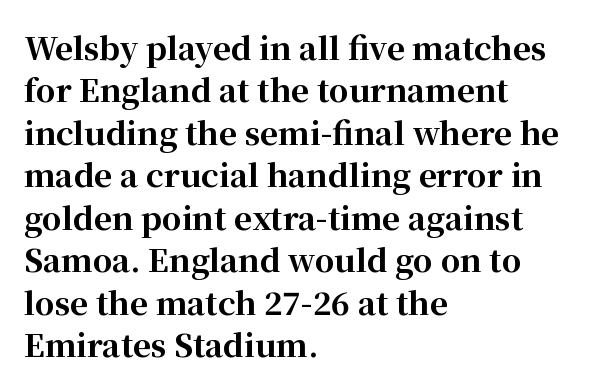
Q: Is the text bold? A: Yes.
Q: Is the text italic (slanted)? A: No, it is upright.
Q: Is the typeface a serif or a sans-serif typeface? A: Serif.
Q: Is the text underlined? A: No.
Q: How is the paragraph aligned? A: Left-aligned.
Q: Is the spacing between letters normal or unusually wide? A: Normal.
Q: Is the spacing between lines tight, normal or loose? A: Normal.
Q: Width (condensed, normal, or wide)? A: Normal.
Q: Stroke contrast? A: High.
Q: x-height? A: Medium.
Q: Monospaced? A: No.
